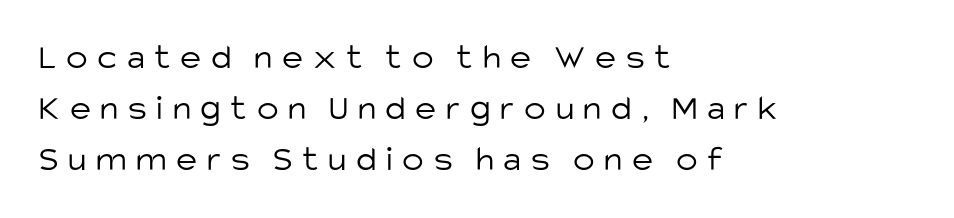
The image shows 36 px light sans-serif type, upright; set left-aligned, normal line spacing (1.42x), unusually wide letter spacing (+0.27 em), not underlined; low stroke contrast and a large x-height.
